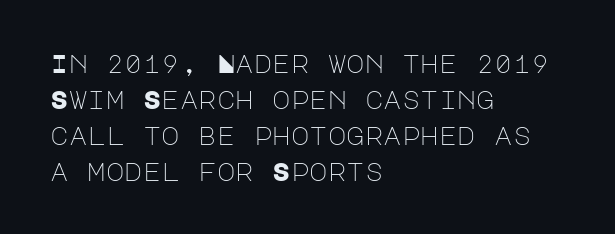
{"italic": "no", "bold": "no", "underline": "no", "align": "left", "line_spacing": "normal", "line_spacing_ratio": 1.44, "letter_spacing": "normal", "letter_spacing_em": 0.0, "glyph_px": 25}
